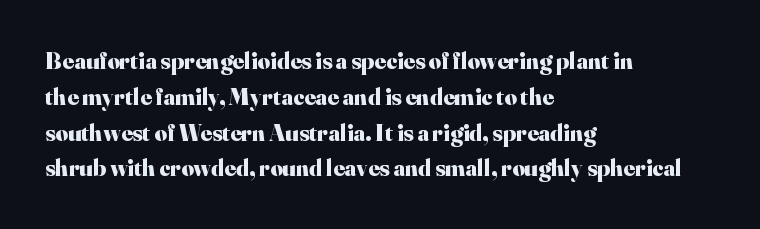
Q: Is the text bold? A: Yes.
Q: Is the text italic (slanted)? A: No, it is upright.
Q: Is the text underlined? A: No.
Q: How is the paragraph aligned? A: Left-aligned.
Q: Is the spacing between letters normal or unusually wide? A: Normal.
Q: Is the spacing between lines tight, normal or loose? A: Normal.
